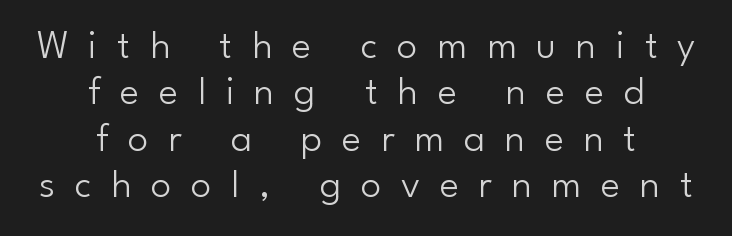
The image shows 41 px light sans-serif type, upright; set centered, tight line spacing (1.13x), unusually wide letter spacing (+0.48 em), not underlined; low stroke contrast and a small x-height.
